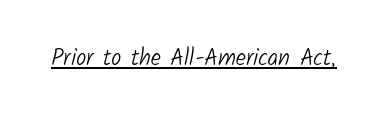
Compared with a typical body face, this is equally light or lighter still. The passage shown has conventional tracking throughout. The string is rendered with underlining switched on.
